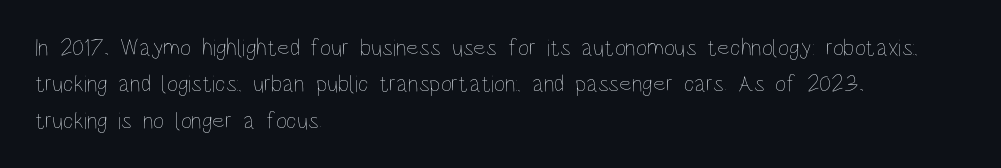
The image shows 24 px text type, upright; set left-aligned, normal line spacing (1.52x), normal letter spacing, not underlined.
